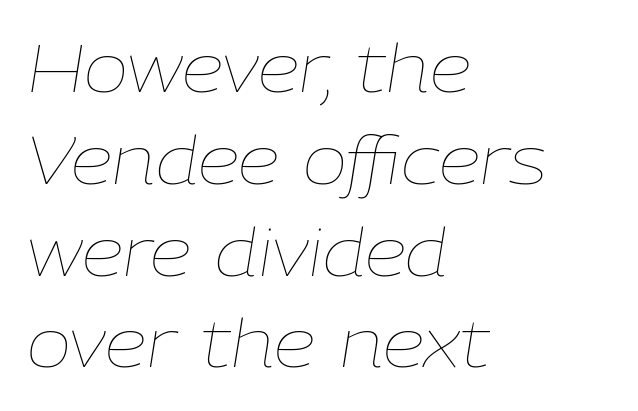
{"italic": "yes", "lean": "right", "slant_degrees": 9, "bold": "no", "weight": "thin", "width": "normal", "stroke_contrast": "low", "x_height": "medium", "monospaced": "no", "underline": "no", "align": "left", "line_spacing": "normal", "line_spacing_ratio": 1.37, "letter_spacing": "normal", "letter_spacing_em": 0.0, "glyph_px": 67}
